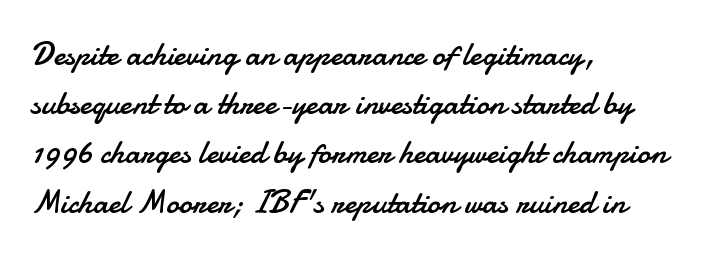
The image shows 33 px regular-weight sans-serif type; set left-aligned, normal line spacing (1.49x), normal letter spacing, not underlined; low stroke contrast and a small x-height.
